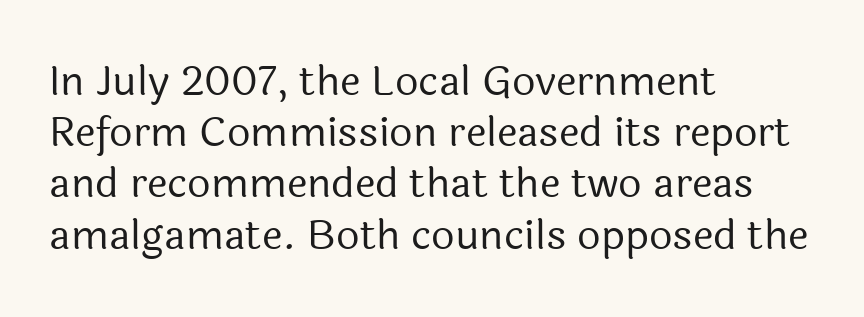
Q: Is the text bold? A: No.
Q: Is the text italic (slanted)? A: No, it is upright.
Q: Is the typeface a serif or a sans-serif typeface? A: Sans-serif.
Q: Is the text underlined? A: No.
Q: How is the paragraph aligned? A: Left-aligned.
Q: Is the spacing between letters normal or unusually wide? A: Normal.
Q: Is the spacing between lines tight, normal or loose? A: Normal.
Q: Width (condensed, normal, or wide)? A: Normal.
Q: x-height? A: Medium.
Q: Monospaced? A: No.
